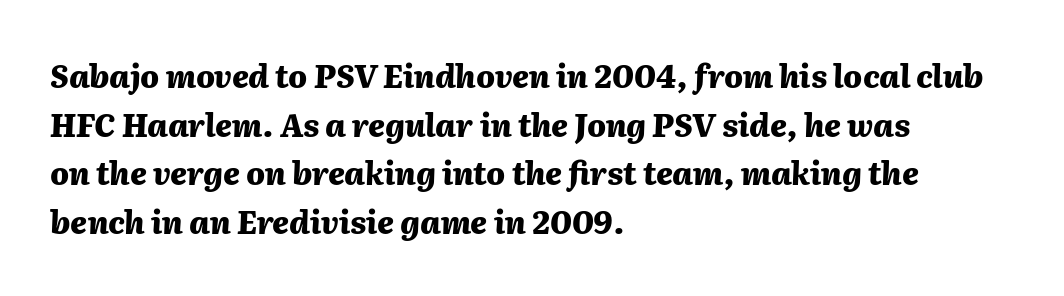
A normal amount of white space separates one row of letters from the next. Look at the stroke-to-counter ratio: heavy, a bold. Is the block centered? No — it sits flush against the left margin. The specimen omits any rule beneath the text block's lines. Note the varied advance widths — an 'i' is clearly narrower than an 'm'. Is the letter spacing exaggerated? No — it looks like the ordinary default.
